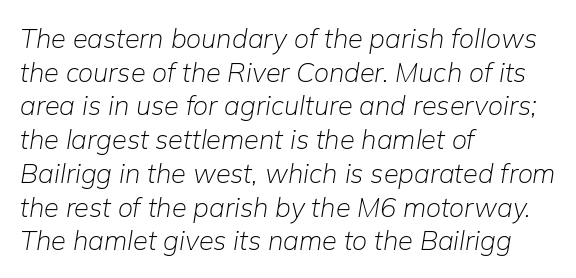
Q: Is the text bold? A: No.
Q: Is the text italic (slanted)? A: Yes, it leans right by about 9 degrees.
Q: Is the text underlined? A: No.
Q: How is the paragraph aligned? A: Left-aligned.
Q: Is the spacing between letters normal or unusually wide? A: Normal.
Q: Is the spacing between lines tight, normal or loose? A: Normal.
